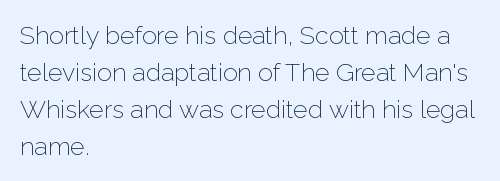
A typesetter would call this leading conventional body-copy spacing. Descender tails drop into unmarked territory. Visually the block forms a straight wall on the left and a jagged coastline on the right. Do the letters lean? They stand straight.
